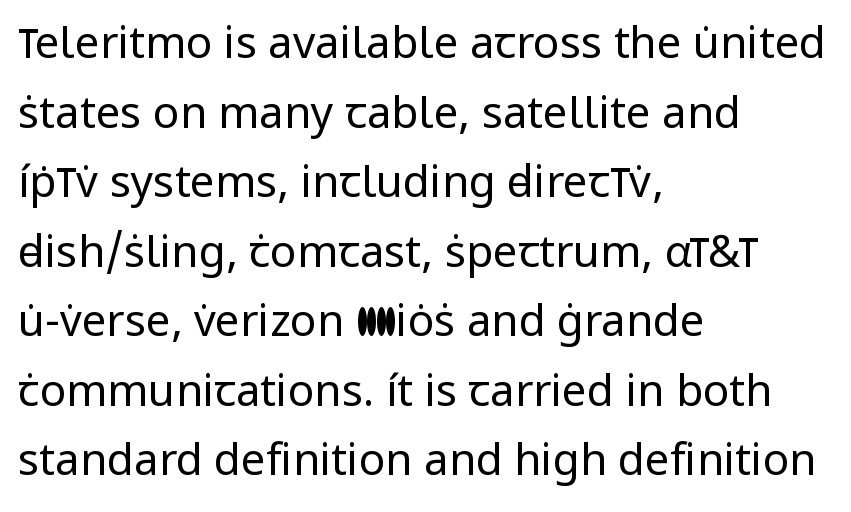
Q: Is the text bold? A: No.
Q: Is the text italic (slanted)? A: No, it is upright.
Q: Is the typeface a serif or a sans-serif typeface? A: Sans-serif.
Q: Is the text underlined? A: No.
Q: How is the paragraph aligned? A: Left-aligned.
Q: Is the spacing between letters normal or unusually wide? A: Normal.
Q: Is the spacing between lines tight, normal or loose? A: Normal.
Q: Width (condensed, normal, or wide)? A: Normal.
Q: Stroke contrast? A: Low.
Q: x-height? A: Medium.
Q: Monospaced? A: No.
